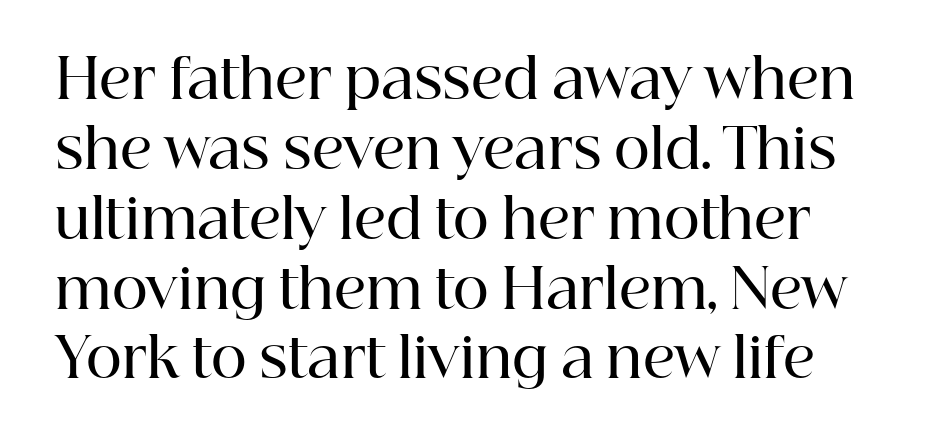
Q: Is the text bold? A: Semi-bold.
Q: Is the text italic (slanted)? A: No, it is upright.
Q: Is the typeface a serif or a sans-serif typeface? A: Serif.
Q: Is the text underlined? A: No.
Q: Is the spacing between letters normal or unusually wide? A: Normal.
Q: Is the spacing between lines tight, normal or loose? A: Normal.
Q: Width (condensed, normal, or wide)? A: Normal.
Q: Stroke contrast? A: High.
Q: x-height? A: Medium.
Q: Monospaced? A: No.
